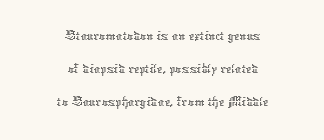
Regarding leading, the lines here are crowded together. Glyph-to-glyph distance matches everyday printed text. These glyphs show unthickened strokes, regular width or finer. Short and long lines alike share a common midpoint. Think of a printed novel: that variable character pitch is what you see here. Notice how the stems are strictly vertical — no italics here.
